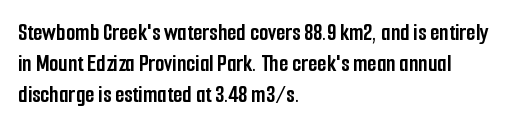
{"italic": "no", "bold": "yes", "underline": "no", "align": "left", "line_spacing": "normal", "line_spacing_ratio": 1.29, "letter_spacing": "normal", "letter_spacing_em": 0.0, "glyph_px": 24}
